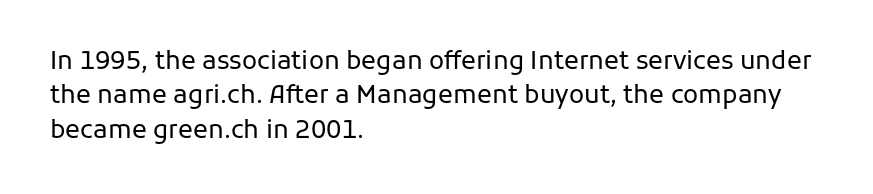
The image shows 25 px text type, upright; set left-aligned, normal line spacing (1.38x), normal letter spacing, not underlined.
